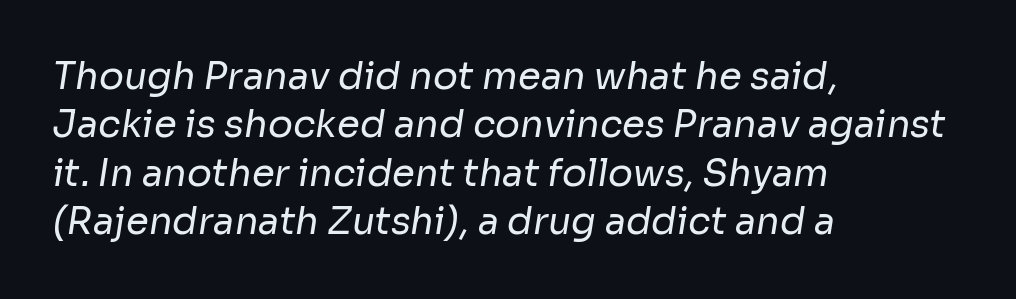
Which margin do the lines hug? The left one — the right edge is uneven. Character widths vary here, with narrow letters taking less room than wide ones. Counters stay open thanks to moderate or lighter strokes. Tracking here is standard; glyphs follow each other at the usual distance. Check where the strokes stop: nothing finishes them off — pure sans. What's the leading like? Ordinary, nothing unusual.
